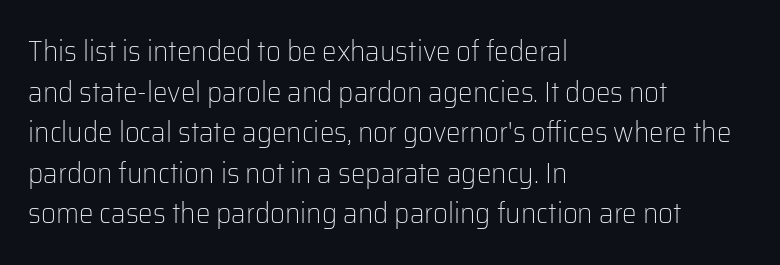
Left-aligned paragraph, ragged on the right. In terms of letterform style, serifs are entirely absent. The font is comparable to plain body text, perhaps lighter. Do the letters lean? They stand straight. Here the designer chose a conventional face with non-uniform glyph widths. A clean baseline with only descenders dipping below it.
